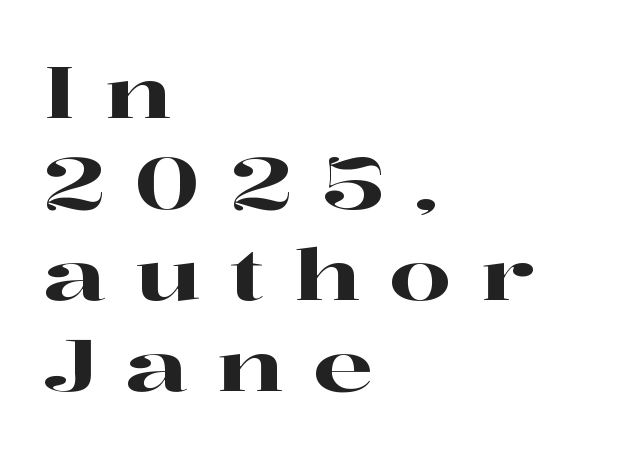
Q: Is the text italic (slanted)? A: No, it is upright.
Q: Is the typeface a serif or a sans-serif typeface? A: Serif.
Q: Is the text underlined? A: No.
Q: How is the paragraph aligned? A: Left-aligned.
Q: Is the spacing between letters normal or unusually wide? A: Unusually wide.
Q: Is the spacing between lines tight, normal or loose? A: Normal.
Q: Width (condensed, normal, or wide)? A: Wide.
Q: Stroke contrast? A: High.
Q: x-height? A: Medium.
Q: Monospaced? A: No.
